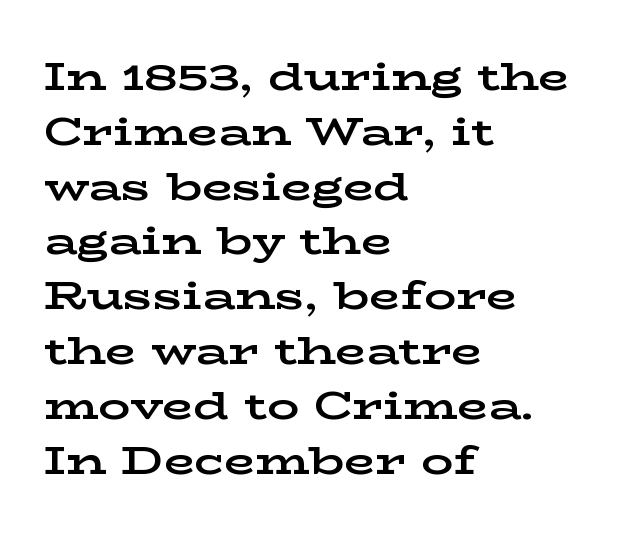
{"serif": "yes", "italic": "no", "bold": "yes", "weight": "bold", "width": "wide", "stroke_contrast": "low", "x_height": "medium", "monospaced": "no", "underline": "no", "align": "left", "line_spacing": "normal", "line_spacing_ratio": 1.37, "letter_spacing": "normal", "letter_spacing_em": 0.0, "glyph_px": 40}
